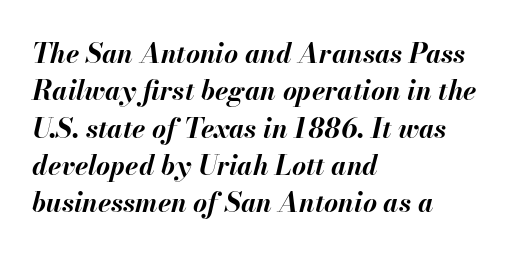
The image shows 27 px bold type, italic (leaning right); set left-aligned, normal line spacing (1.38x), normal letter spacing, not underlined.
